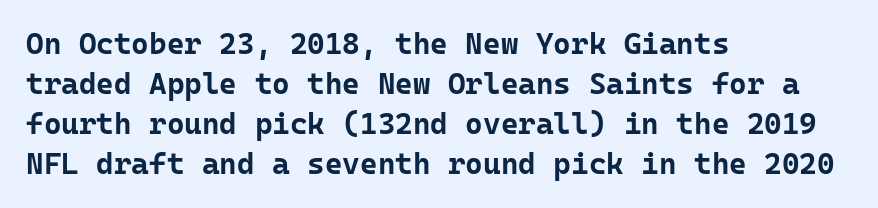
{"serif": "no", "italic": "no", "bold": "yes", "weight": "bold", "width": "normal", "stroke_contrast": "low", "x_height": "medium", "monospaced": "yes", "underline": "no", "align": "left", "line_spacing": "normal", "line_spacing_ratio": 1.33, "letter_spacing": "normal", "letter_spacing_em": 0.0, "glyph_px": 30}
